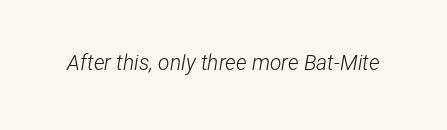
Q: Is the text bold? A: No.
Q: Is the text italic (slanted)? A: Yes, it leans right by about 12 degrees.
Q: Is the text underlined? A: No.
Q: Is the spacing between letters normal or unusually wide? A: Normal.
